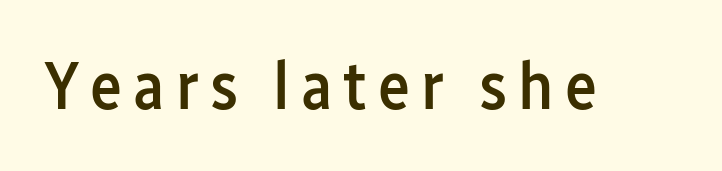
Students, this is semibold: more ink than regular, less than bold. Spacing verdict: proportional, widths tailored to each character. The passage shown is not underscored anywhere. A sans-serif font was chosen for this passage. Every stem runs plumb, perpendicular to the baseline.
